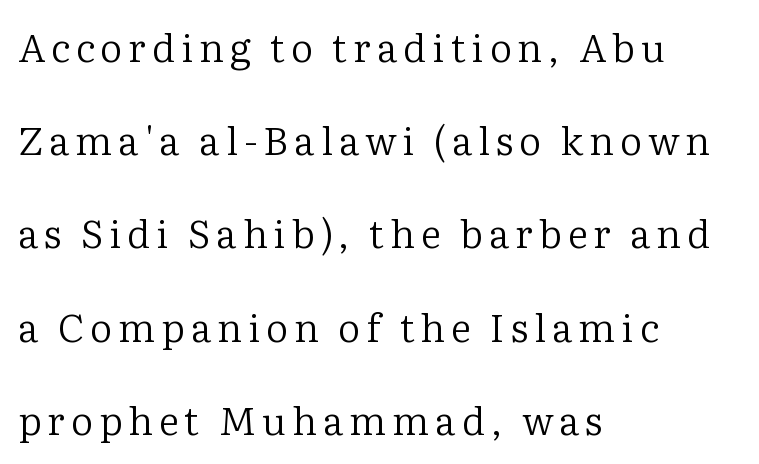
{"serif": "yes", "italic": "no", "bold": "no", "weight": "regular", "width": "normal", "stroke_contrast": "low", "x_height": "medium", "monospaced": "no", "underline": "no", "align": "left", "line_spacing": "loose", "line_spacing_ratio": 2.39, "glyph_px": 39}
